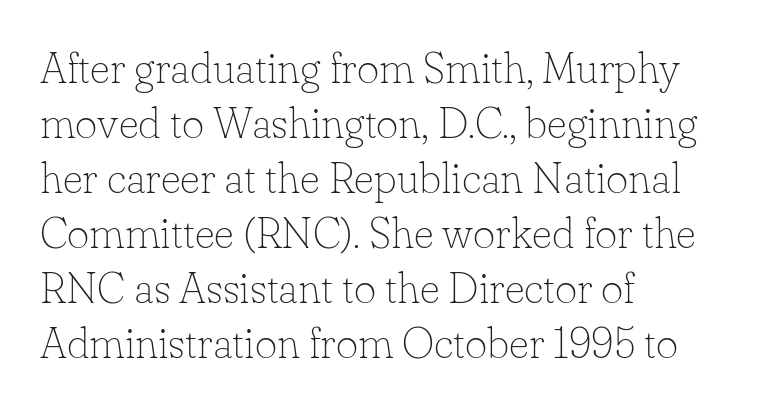
{"serif": "yes", "italic": "no", "bold": "no", "weight": "thin", "width": "normal", "stroke_contrast": "low", "x_height": "small", "monospaced": "no", "underline": "no", "align": "left", "line_spacing": "normal", "line_spacing_ratio": 1.28, "letter_spacing": "normal", "letter_spacing_em": 0.0, "glyph_px": 43}
